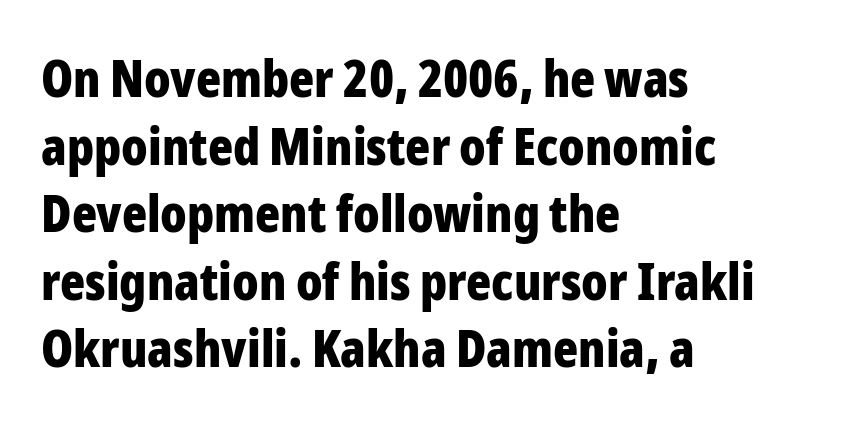
Bare-footed words on every line. The type family on display is of the sans-serif kind. Do the characters align in a grid? No, the font is proportional. The font is running at its bold setting. Caption: multi-line text, flush left, ragged right. The horizontal fit of the characters is conventional and even.
